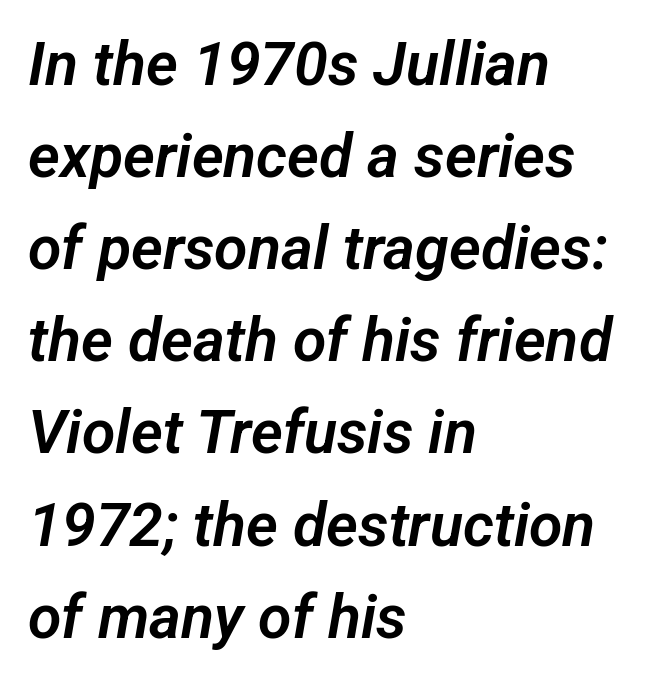
{"serif": "no", "width": "normal", "stroke_contrast": "low", "x_height": "medium", "monospaced": "no", "underline": "no", "align": "left", "line_spacing": "normal", "line_spacing_ratio": 1.51, "letter_spacing": "normal", "letter_spacing_em": 0.0, "glyph_px": 61}
